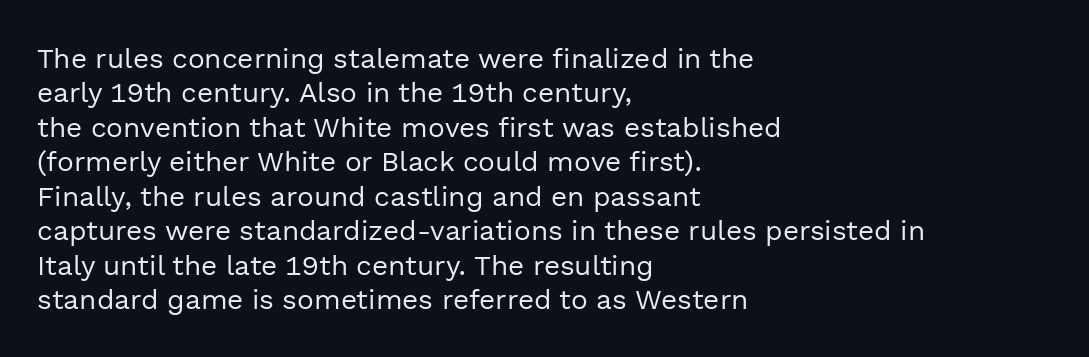
The image shows 28 px regular-weight sans-serif type, upright; set left-aligned, line spacing 1.23x, normal letter spacing, not underlined; a medium x-height.
